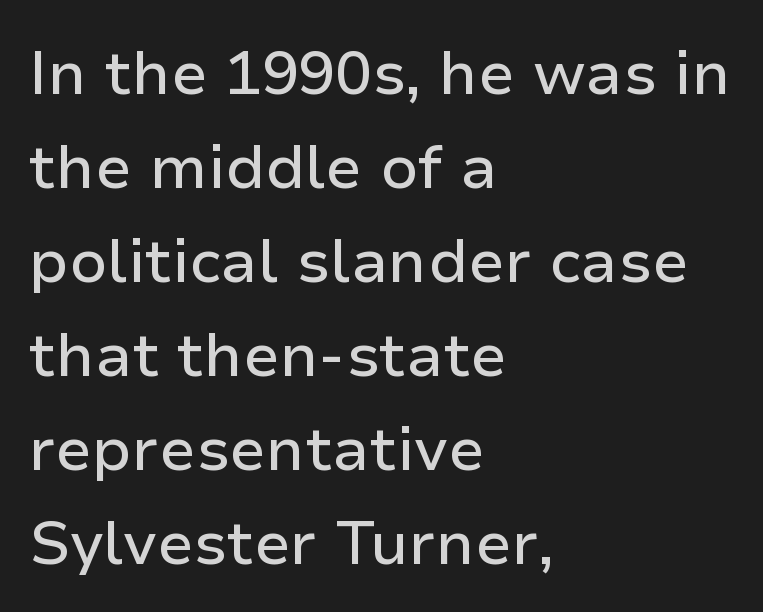
The image shows 61 px sans-serif type, upright; set left-aligned, normal line spacing (1.54x), normal letter spacing, not underlined; low stroke contrast and a medium x-height.
